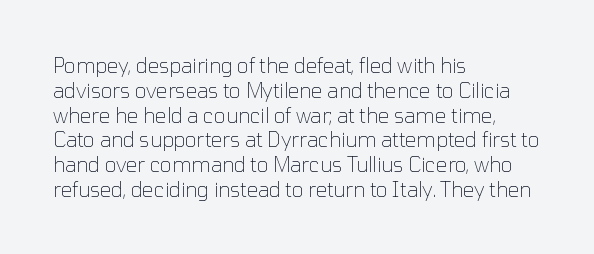
Each stroke keeps to a modest, everyday thickness or less. The type is set solid horizontally, with unmodified tracking. Italic: no, the glyphs are upright roman. In CSS terms this would be text-align: left.
